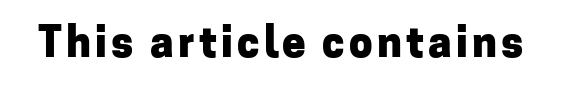
Q: Is the text bold? A: Yes.
Q: Is the text italic (slanted)? A: No, it is upright.
Q: Is the typeface a serif or a sans-serif typeface? A: Sans-serif.
Q: Is the text underlined? A: No.
Q: Width (condensed, normal, or wide)? A: Normal.
Q: Stroke contrast? A: Low.
Q: x-height? A: Medium.
Q: Monospaced? A: No.
